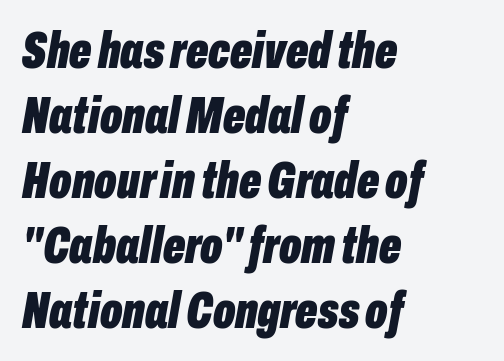
The image shows 52 px bold, condensed type, italic (leaning right); set left-aligned, normal line spacing (1.25x), normal letter spacing, not underlined; low stroke contrast and a medium x-height.
